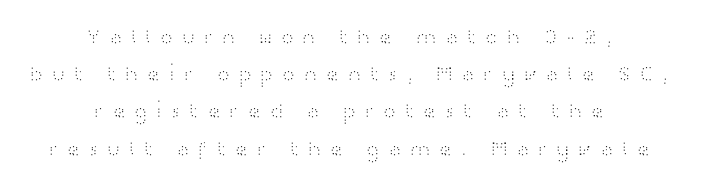
{"italic": "no", "bold": "no", "underline": "no", "align": "center", "line_spacing": "normal", "line_spacing_ratio": 1.69, "letter_spacing": "wide", "letter_spacing_em": 0.33, "glyph_px": 22}
